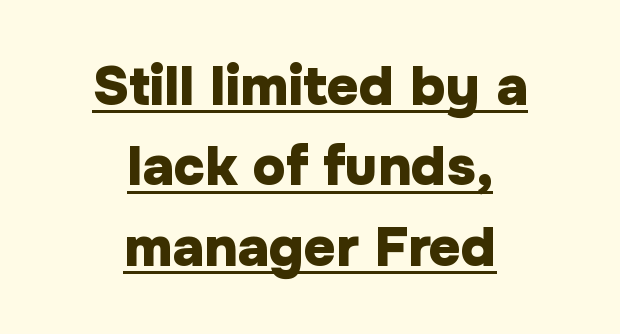
{"serif": "no", "italic": "no", "bold": "yes", "weight": "heavy", "width": "normal", "stroke_contrast": "low", "x_height": "medium", "monospaced": "no", "underline": "yes", "align": "center", "line_spacing": "normal", "line_spacing_ratio": 1.46, "letter_spacing": "normal", "letter_spacing_em": 0.0, "glyph_px": 55}
